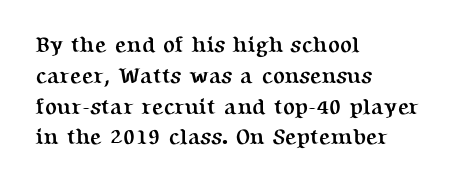
The image shows 22 px bold type, upright; set left-aligned, normal line spacing (1.4x), normal letter spacing, not underlined.
